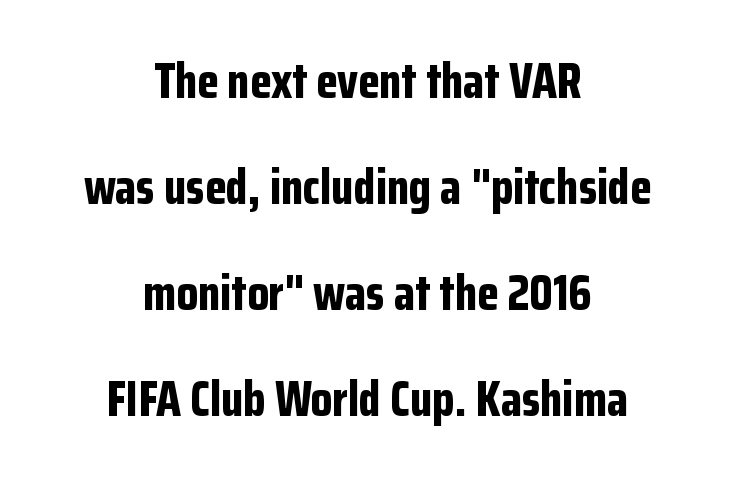
{"serif": "no", "italic": "no", "bold": "yes", "weight": "bold", "width": "condensed", "stroke_contrast": "low", "x_height": "medium", "monospaced": "no", "underline": "no", "align": "center", "line_spacing": "loose", "line_spacing_ratio": 2.16, "letter_spacing": "normal", "letter_spacing_em": 0.0, "glyph_px": 49}
